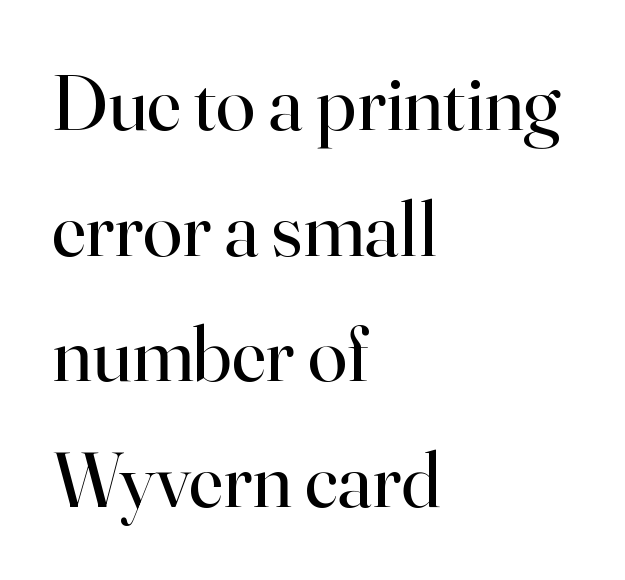
{"serif": "yes", "italic": "no", "bold": "no", "weight": "regular", "width": "normal", "stroke_contrast": "high", "x_height": "small", "monospaced": "no", "underline": "no", "align": "left", "line_spacing": "normal", "line_spacing_ratio": 1.59, "letter_spacing": "normal", "letter_spacing_em": 0.0, "glyph_px": 79}
